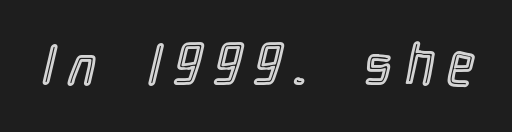
Q: Is the text italic (slanted)? A: Yes.
Q: Is the text underlined? A: No.
Q: Is the spacing between letters normal or unusually wide? A: Unusually wide.
Q: Width (condensed, normal, or wide)? A: Condensed.
Q: x-height? A: Medium.
Q: Monospaced? A: No.
